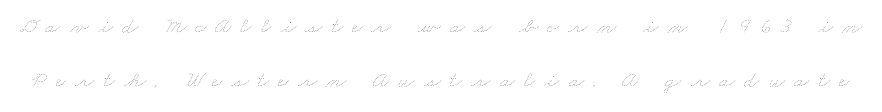
{"bold": "no", "underline": "no", "line_spacing": "loose", "line_spacing_ratio": 2.33, "letter_spacing": "wide", "letter_spacing_em": 0.38, "glyph_px": 23}
